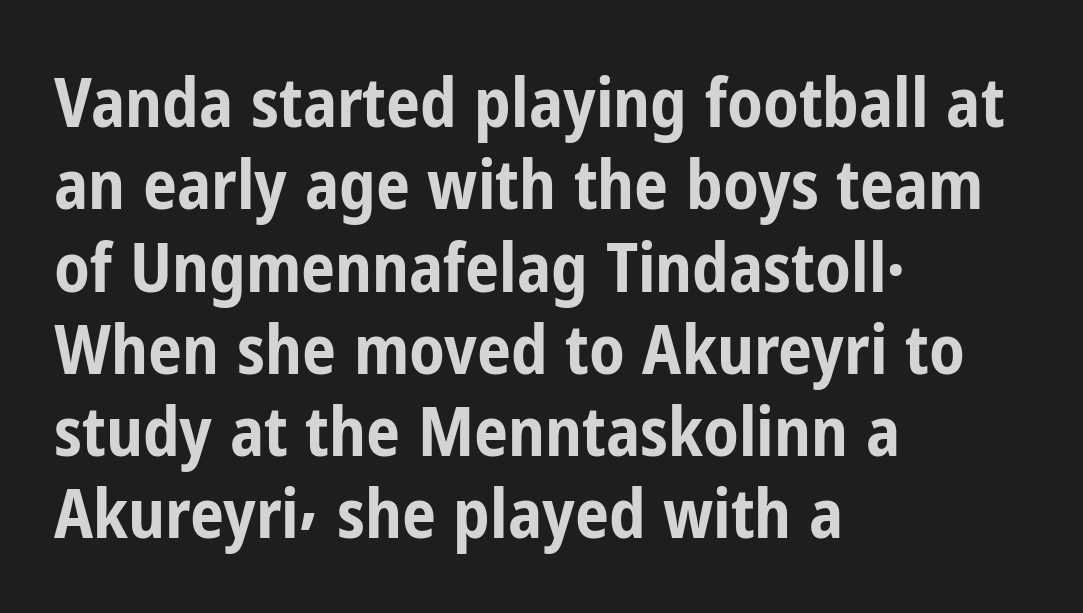
{"serif": "no", "italic": "no", "bold": "yes", "weight": "bold", "width": "condensed", "stroke_contrast": "low", "x_height": "medium", "monospaced": "no", "underline": "no", "align": "left", "line_spacing_ratio": 1.21, "letter_spacing": "normal", "letter_spacing_em": 0.0, "glyph_px": 68}
